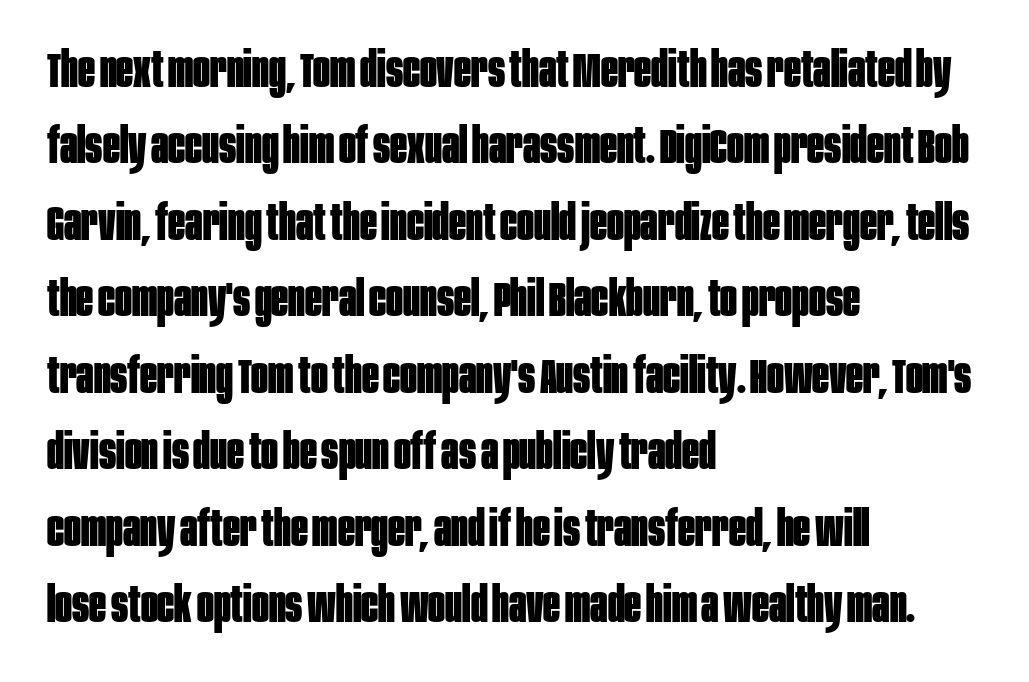
The image shows 50 px bold, condensed sans-serif type, upright; set left-aligned, normal line spacing (1.53x), normal letter spacing, not underlined; low stroke contrast and a large x-height.
